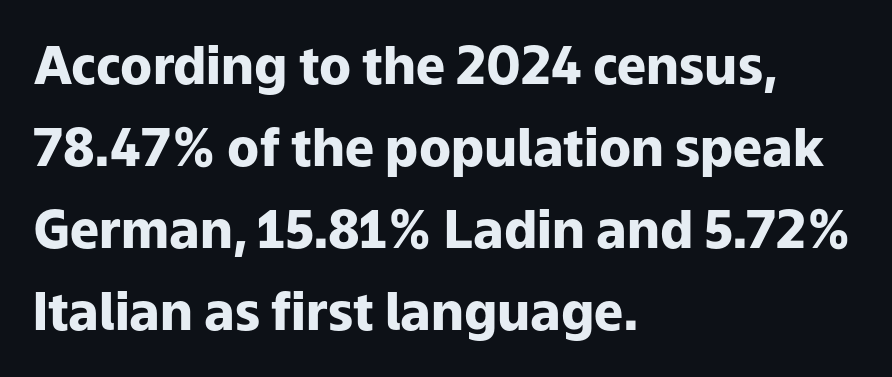
The space directly below the letters is spotless. The face used here has the dense, thick strokes of a bold. The text was rendered using a sans face with plain stroke endings. Layout note: lines flush left. Words appear dense and cohesive because spacing is normal. Looks like regular typesetting: each glyph gets only the width it needs.
